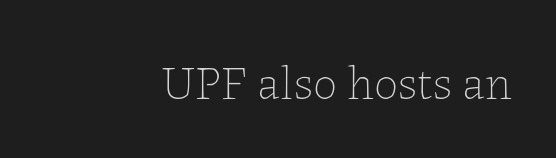
{"italic": "no", "bold": "no", "weight": "thin", "width": "normal", "stroke_contrast": "low", "x_height": "medium", "monospaced": "no", "underline": "no", "letter_spacing": "normal", "letter_spacing_em": 0.0, "glyph_px": 48}
